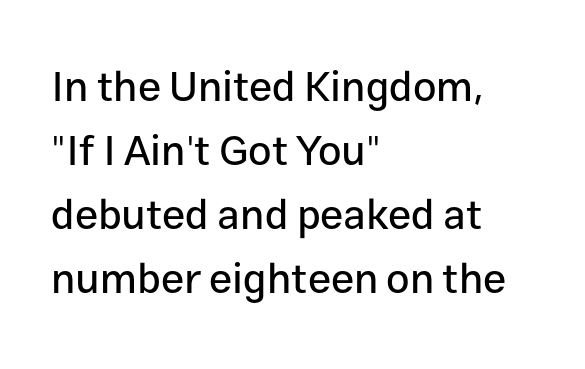
In terms of letterform style, serifs are entirely absent. Compared with a centered layout, this one pins lines to the left instead. What's the leading like? Ordinary, nothing unusual. No extra tracking has been applied to these lines.
